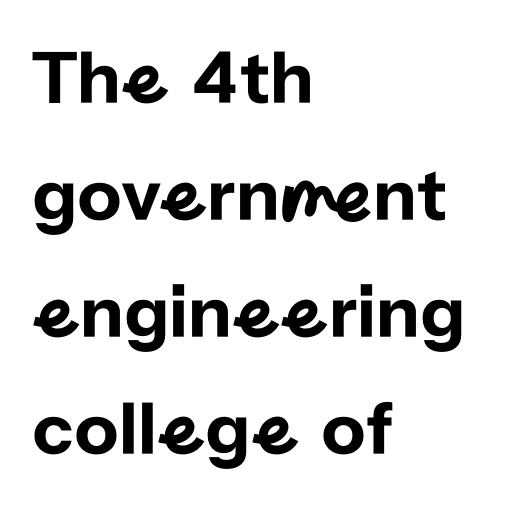
The image shows 77 px sans-serif type, upright; set left-aligned, normal line spacing (1.52x), normal letter spacing, not underlined; low stroke contrast and a medium x-height.
